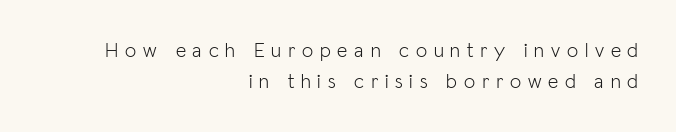
The image shows 20 px text type, upright; set right-aligned, normal line spacing (1.54x), unusually wide letter spacing (+0.34 em), not underlined.
